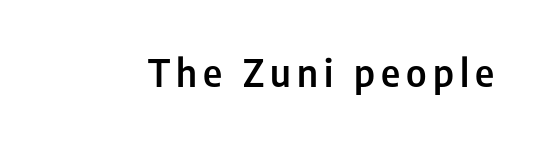
Q: Is the text bold? A: Semi-bold.
Q: Is the text italic (slanted)? A: No, it is upright.
Q: Is the typeface a serif or a sans-serif typeface? A: Sans-serif.
Q: Is the text underlined? A: No.
Q: Width (condensed, normal, or wide)? A: Condensed.
Q: Stroke contrast? A: Low.
Q: x-height? A: Medium.
Q: Monospaced? A: No.
